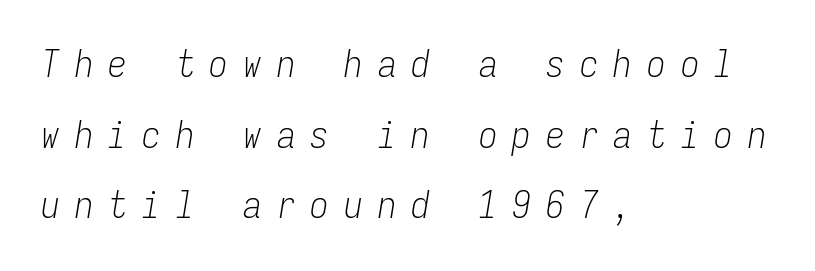
{"italic": "yes", "lean": "right", "slant_degrees": 9, "bold": "no", "weight": "light", "width": "condensed", "stroke_contrast": "low", "x_height": "medium", "monospaced": "yes", "underline": "no", "align": "left", "line_spacing": "loose", "line_spacing_ratio": 1.91, "letter_spacing": "wide", "letter_spacing_em": 0.41, "glyph_px": 37}
